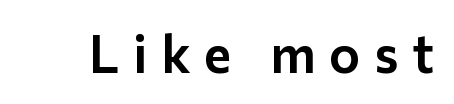
The image shows 52 px sans-serif type, upright; set unusually wide letter spacing (+0.27 em), not underlined; low stroke contrast and a medium x-height.
